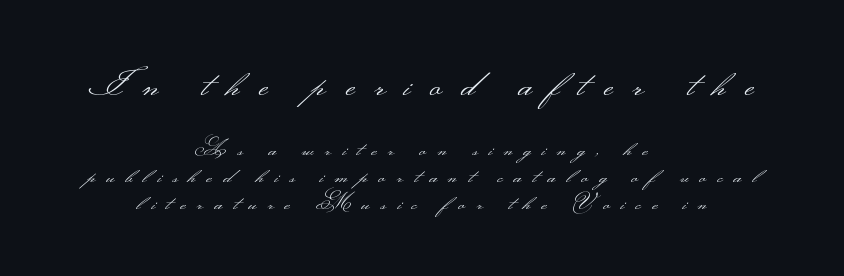
{"serif": "no", "bold": "no", "weight": "light", "width": "wide", "stroke_contrast": "medium", "monospaced": "no", "underline": "no", "align": "center", "line_spacing_ratio": 1.23, "letter_spacing": "wide", "letter_spacing_em": 0.5, "larger_block": "first", "size_ratio": 1.73, "glyph_px": 38}
